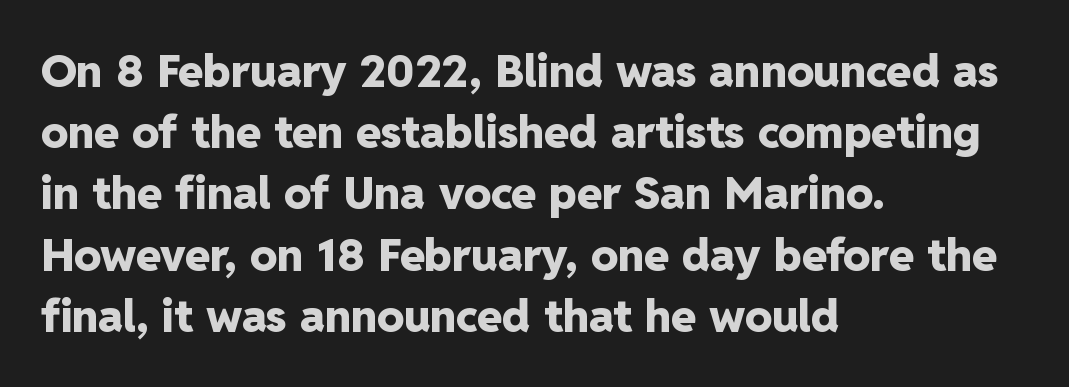
Q: Is the text bold? A: Yes.
Q: Is the text italic (slanted)? A: No, it is upright.
Q: Is the typeface a serif or a sans-serif typeface? A: Sans-serif.
Q: Is the text underlined? A: No.
Q: How is the paragraph aligned? A: Left-aligned.
Q: Is the spacing between letters normal or unusually wide? A: Normal.
Q: Is the spacing between lines tight, normal or loose? A: Normal.
Q: Width (condensed, normal, or wide)? A: Normal.
Q: Stroke contrast? A: Low.
Q: x-height? A: Medium.
Q: Monospaced? A: No.
